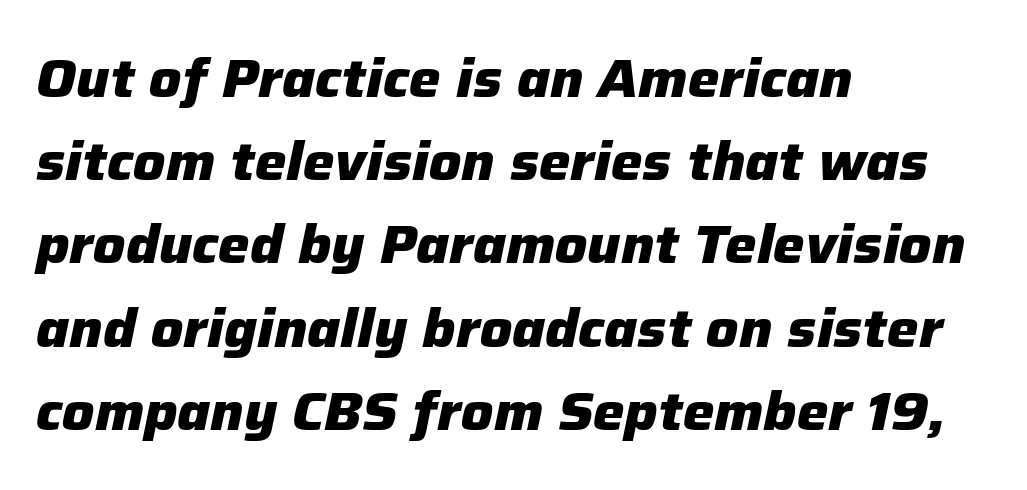
{"italic": "yes", "lean": "right", "slant_degrees": 12, "bold": "yes", "weight": "heavy", "width": "normal", "stroke_contrast": "low", "x_height": "medium", "monospaced": "no", "underline": "no", "align": "left", "line_spacing": "normal", "line_spacing_ratio": 1.57, "letter_spacing": "normal", "letter_spacing_em": 0.0, "glyph_px": 53}
